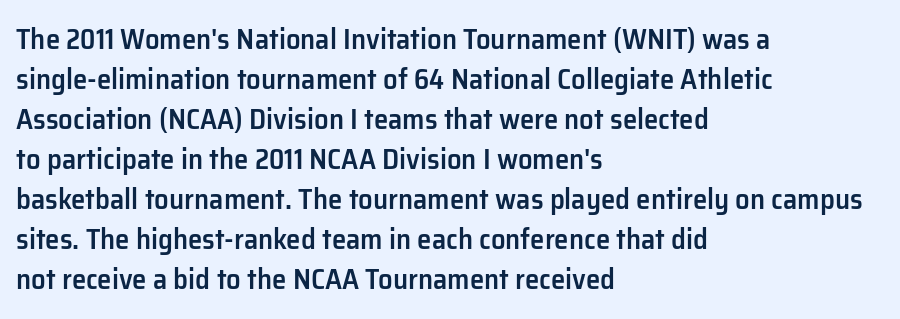
Q: Is the text bold? A: Semi-bold.
Q: Is the text italic (slanted)? A: No, it is upright.
Q: Is the typeface a serif or a sans-serif typeface? A: Sans-serif.
Q: Is the text underlined? A: No.
Q: How is the paragraph aligned? A: Left-aligned.
Q: Is the spacing between letters normal or unusually wide? A: Normal.
Q: Is the spacing between lines tight, normal or loose? A: Normal.
Q: Width (condensed, normal, or wide)? A: Normal.
Q: Stroke contrast? A: Low.
Q: x-height? A: Medium.
Q: Monospaced? A: No.
